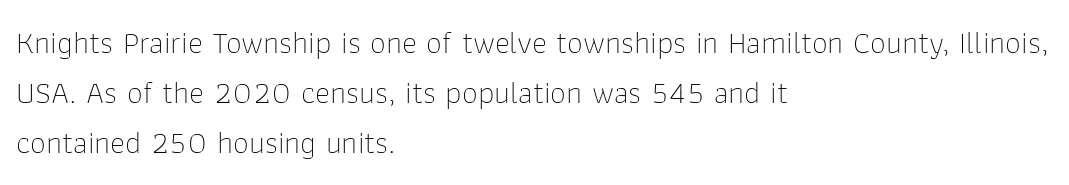
Proportional: the letters do not fall into vertical columns. Does extra space separate the letters? No, they use regular spacing. This sample uses an upright cut, with every glyph sitting square on the baseline. Does the type have serifs? No, each stem ends abruptly. Unmarked baselines from the first word to the last.
